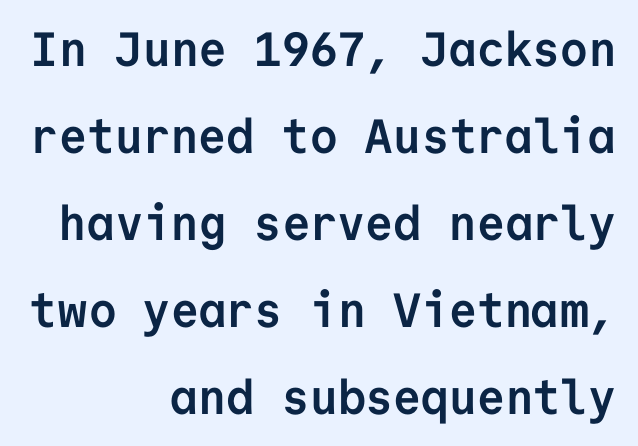
Q: Is the text bold? A: Yes.
Q: Is the text italic (slanted)? A: No, it is upright.
Q: Is the typeface a serif or a sans-serif typeface? A: Sans-serif.
Q: Is the text underlined? A: No.
Q: How is the paragraph aligned? A: Right-aligned.
Q: Is the spacing between letters normal or unusually wide? A: Normal.
Q: Width (condensed, normal, or wide)? A: Normal.
Q: Stroke contrast? A: Low.
Q: x-height? A: Medium.
Q: Monospaced? A: Yes.
